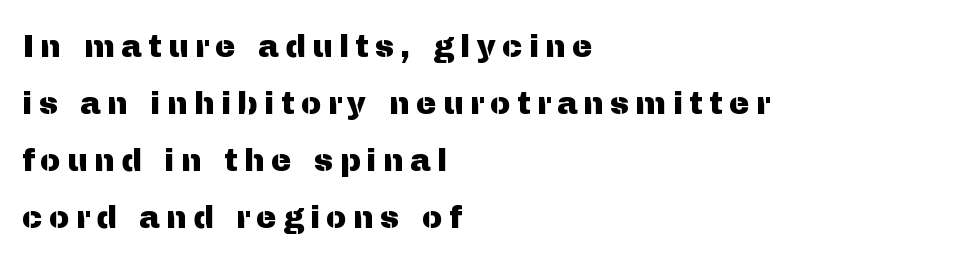
Q: Is the text italic (slanted)? A: No, it is upright.
Q: Is the typeface a serif or a sans-serif typeface? A: Sans-serif.
Q: Is the text underlined? A: No.
Q: How is the paragraph aligned? A: Left-aligned.
Q: Is the spacing between letters normal or unusually wide? A: Unusually wide.
Q: Width (condensed, normal, or wide)? A: Normal.
Q: Stroke contrast? A: Medium.
Q: x-height? A: Medium.
Q: Monospaced? A: No.
